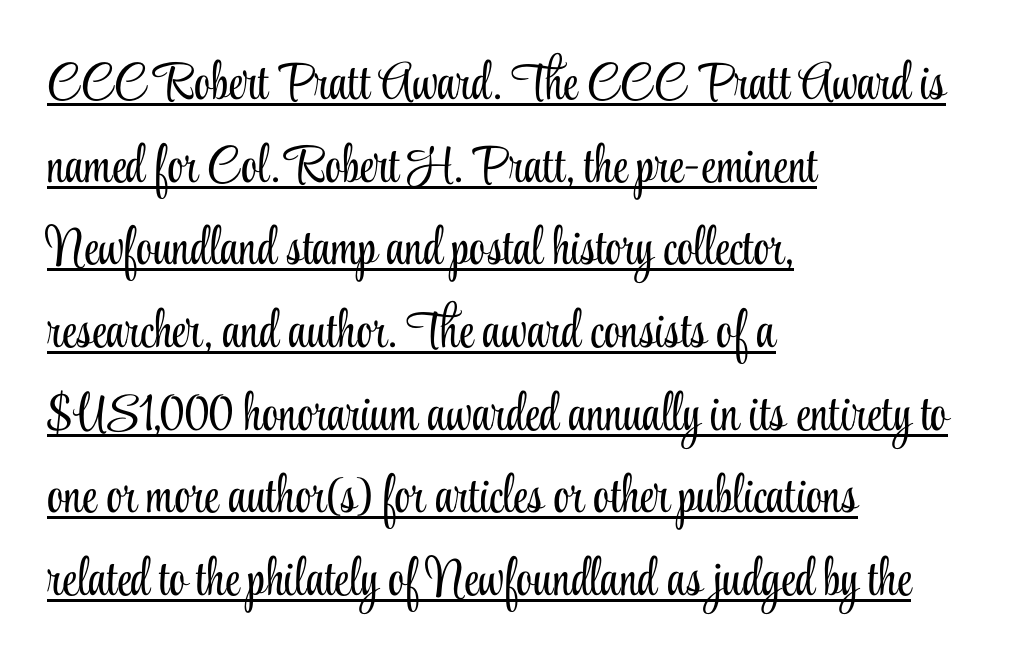
A rule runs beneath these lines of type. This sample is left-justified, so line endings fall wherever the words run out. Regarding serifs, this sample has them. The cut favours lightness, reaching ordinary text weight at its darkest.
